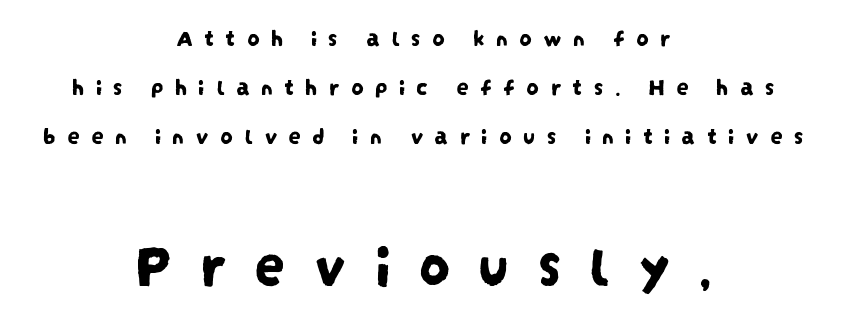
The image shows 62 px condensed sans-serif type; set centered, loose line spacing (1.96x), unusually wide letter spacing (+0.44 em), not underlined; the second (bottom) block is 2.48x larger; low stroke contrast and a large x-height.
